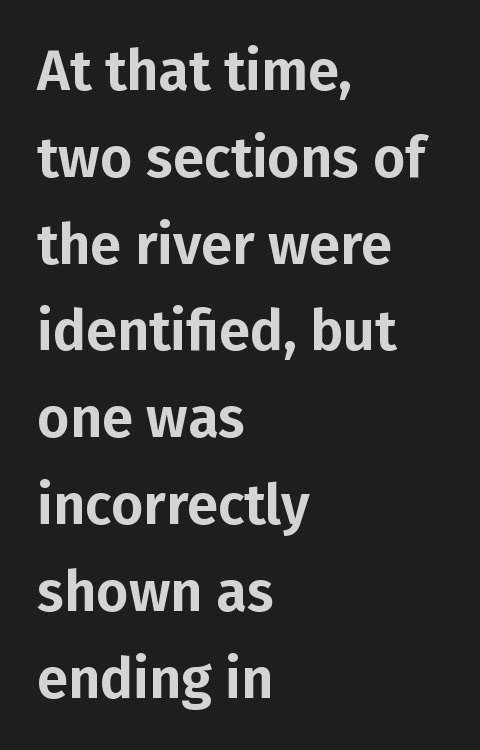
{"serif": "no", "italic": "no", "width": "normal", "stroke_contrast": "low", "x_height": "medium", "monospaced": "no", "underline": "no", "align": "left", "line_spacing": "normal", "line_spacing_ratio": 1.55, "letter_spacing": "normal", "letter_spacing_em": 0.0, "glyph_px": 56}
